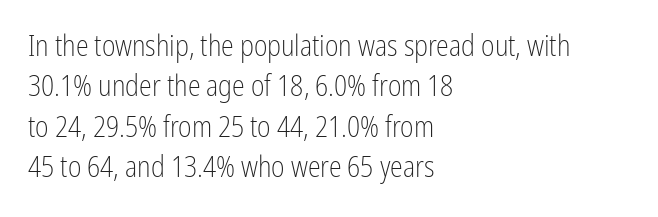
Q: Is the text bold? A: No.
Q: Is the text italic (slanted)? A: No, it is upright.
Q: Is the typeface a serif or a sans-serif typeface? A: Sans-serif.
Q: Is the text underlined? A: No.
Q: How is the paragraph aligned? A: Left-aligned.
Q: Is the spacing between letters normal or unusually wide? A: Normal.
Q: Is the spacing between lines tight, normal or loose? A: Normal.
Q: Width (condensed, normal, or wide)? A: Condensed.
Q: Stroke contrast? A: Low.
Q: x-height? A: Medium.
Q: Monospaced? A: No.
